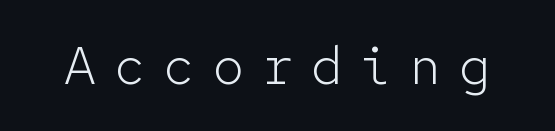
The image shows 53 px light sans-serif type, upright, monospaced; set unusually wide letter spacing (+0.33 em), not underlined; low stroke contrast and a medium x-height.
